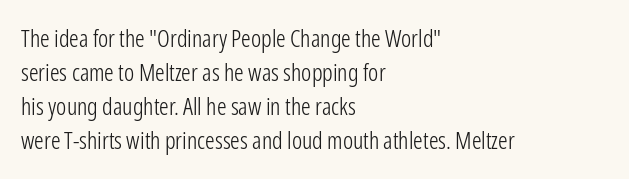
Q: Is the text bold? A: No.
Q: Is the text italic (slanted)? A: No, it is upright.
Q: Is the text underlined? A: No.
Q: How is the paragraph aligned? A: Left-aligned.
Q: Is the spacing between letters normal or unusually wide? A: Normal.
Q: Is the spacing between lines tight, normal or loose? A: Normal.
